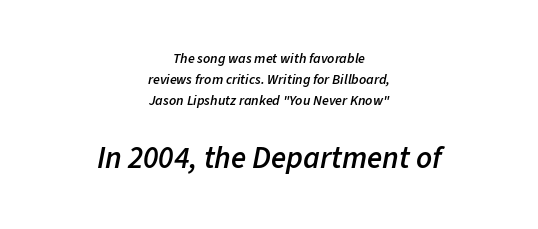
{"italic": "yes", "lean": "right", "slant_degrees": 11, "bold": "semi", "weight": "semibold", "width": "normal", "stroke_contrast": "low", "x_height": "medium", "monospaced": "no", "underline": "no", "align": "center", "line_spacing": "normal", "line_spacing_ratio": 1.5, "letter_spacing": "normal", "letter_spacing_em": 0.0, "larger_block": "second", "size_ratio": 2.21, "glyph_px": 31}
